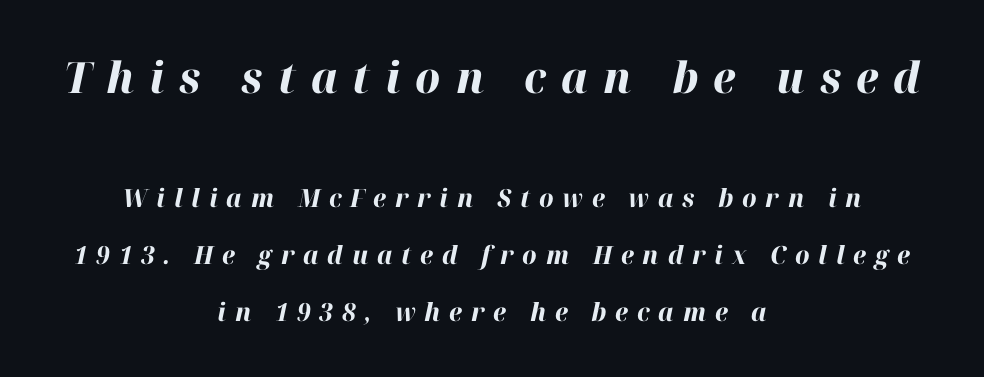
The image shows 43 px bold type, italic (leaning right); set centered, loose line spacing (2.29x), unusually wide letter spacing (+0.35 em), not underlined; the first (top) block is 1.72x larger; high stroke contrast and a medium x-height.
